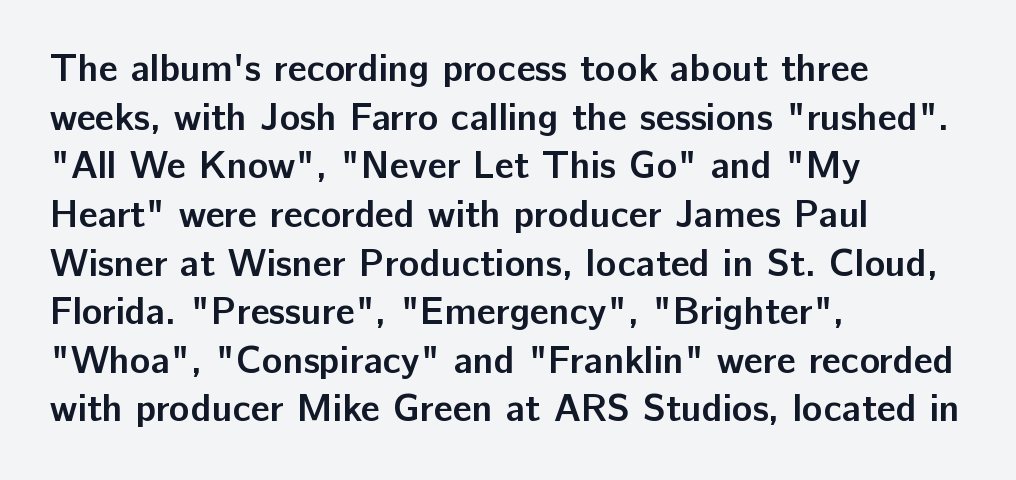
{"serif": "no", "italic": "no", "bold": "yes", "weight": "semibold", "width": "normal", "stroke_contrast": "low", "x_height": "medium", "monospaced": "no", "underline": "no", "align": "left", "line_spacing": "normal", "line_spacing_ratio": 1.28, "letter_spacing": "normal", "letter_spacing_em": 0.0, "glyph_px": 38}
